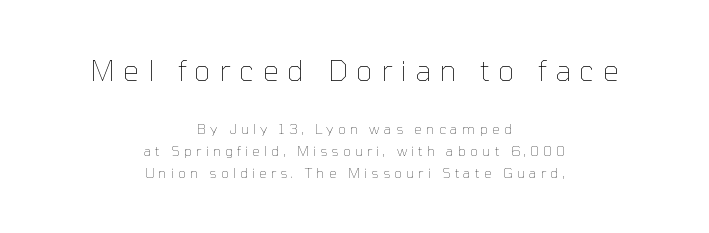
The image shows 29 px thin type, upright; set centered, normal line spacing (1.55x), unusually wide letter spacing (+0.29 em), not underlined; the first (top) block is 2.07x larger; low stroke contrast and a medium x-height.
